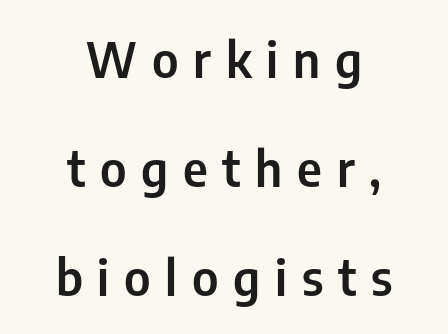
What's the leading like? Stretched, with rows far apart. Descender tails drop into unmarked territory. The rendering uses natural spacing where letterforms have individual widths. The lines in this sample share a center point and differ in where they start and stop. Each word looks stretched out because of the extra space between its letters. In terms of letterform style, serifs are entirely absent.
